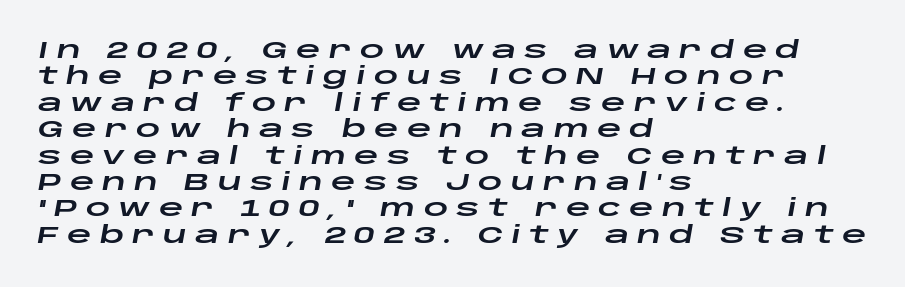
Q: Is the text italic (slanted)? A: Yes, it leans right by about 10 degrees.
Q: Is the text underlined? A: No.
Q: How is the paragraph aligned? A: Left-aligned.
Q: Is the spacing between letters normal or unusually wide? A: Unusually wide.
Q: Is the spacing between lines tight, normal or loose? A: Tight.
